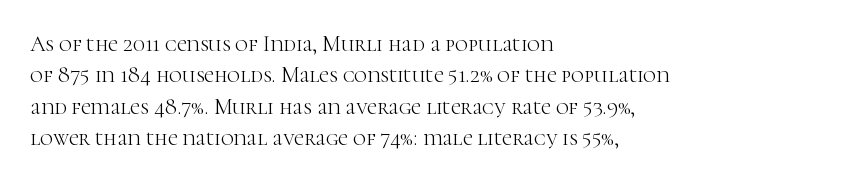
Q: Is the text bold? A: No.
Q: Is the text italic (slanted)? A: No, it is upright.
Q: Is the text underlined? A: No.
Q: How is the paragraph aligned? A: Left-aligned.
Q: Is the spacing between letters normal or unusually wide? A: Normal.
Q: Is the spacing between lines tight, normal or loose? A: Normal.
